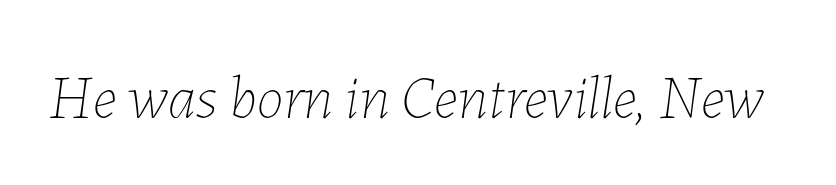
{"italic": "yes", "lean": "right", "slant_degrees": 7, "bold": "no", "weight": "thin", "width": "normal", "stroke_contrast": "low", "x_height": "medium", "monospaced": "no", "underline": "no", "letter_spacing": "normal", "letter_spacing_em": 0.0, "glyph_px": 61}
